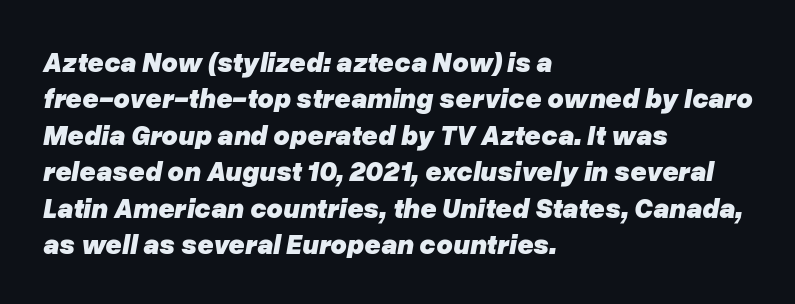
The image shows 28 px heavy type, italic (leaning right); set left-aligned, normal line spacing (1.3x), normal letter spacing, not underlined; low stroke contrast and a medium x-height.
